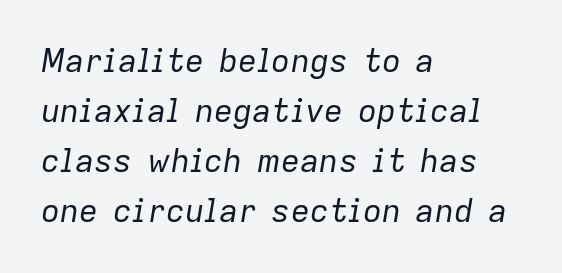
The image shows 32 px regular-weight type, italic (leaning right); set left-aligned, normal line spacing (1.56x), normal letter spacing, not underlined; low stroke contrast and a medium x-height.
